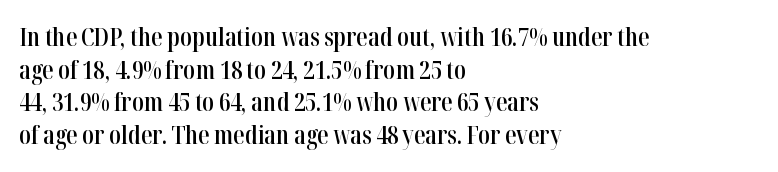
Short and long lines alike share a common starting point at left. Notice how the stems are strictly vertical — no italics here. Default kerning and tracking; the words read as compact shapes. Typesetter's note: demi weight, one step under bold.
